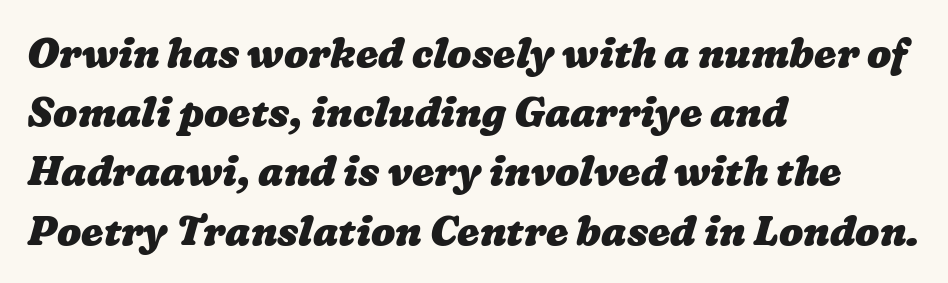
The image shows 40 px heavy, wide type; set left-aligned, normal line spacing (1.48x), normal letter spacing, not underlined; low stroke contrast and a medium x-height.
